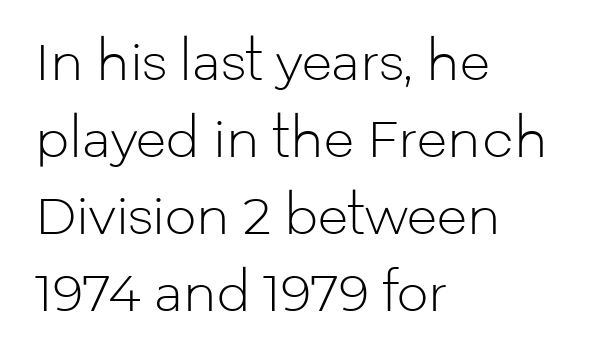
The image shows 50 px light sans-serif type, upright; set left-aligned, normal line spacing (1.54x), normal letter spacing, not underlined; low stroke contrast and a medium x-height.
